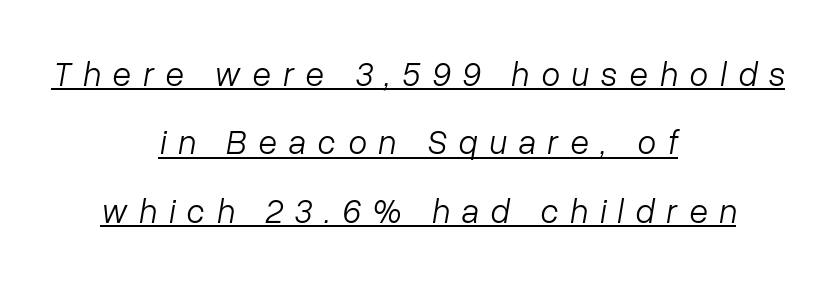
{"italic": "yes", "lean": "right", "slant_degrees": 10, "bold": "no", "weight": "light", "width": "normal", "stroke_contrast": "low", "x_height": "medium", "monospaced": "no", "underline": "yes", "align": "center", "line_spacing": "loose", "line_spacing_ratio": 2.01, "letter_spacing": "wide", "letter_spacing_em": 0.35, "glyph_px": 34}
